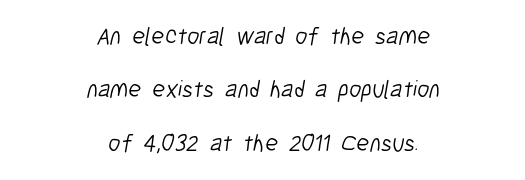
The image shows 24 px text type; set centered, loose line spacing (2.22x), normal letter spacing, not underlined.
